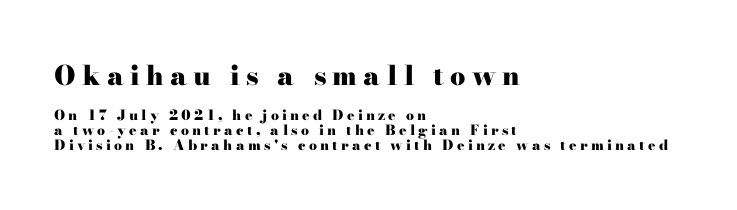
Q: Is the text bold? A: Yes.
Q: Is the text italic (slanted)? A: No, it is upright.
Q: Is the text underlined? A: No.
Q: How is the paragraph aligned? A: Left-aligned.
Q: Is the spacing between letters normal or unusually wide? A: Unusually wide.
Q: Is the spacing between lines tight, normal or loose? A: Tight.
Q: Which block of text is set in a larger size, the first (top) or the second (bottom)? A: The first (top) one.
